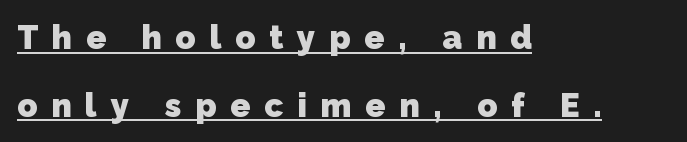
{"serif": "no", "bold": "yes", "weight": "heavy", "width": "normal", "stroke_contrast": "low", "x_height": "medium", "monospaced": "no", "underline": "yes", "align": "left", "line_spacing": "loose", "line_spacing_ratio": 2.05, "letter_spacing": "wide", "letter_spacing_em": 0.42, "glyph_px": 33}
